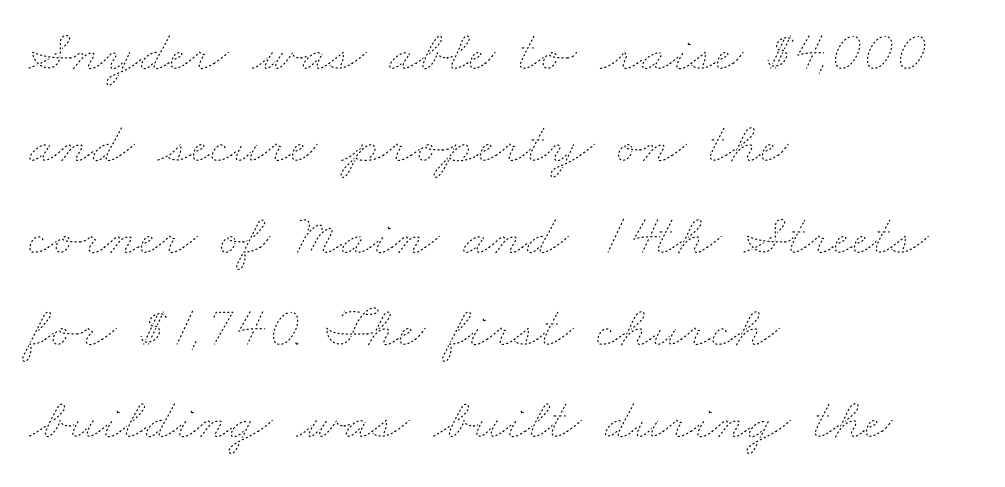
Q: Is the text bold? A: No.
Q: Is the text underlined? A: No.
Q: How is the paragraph aligned? A: Left-aligned.
Q: Is the spacing between letters normal or unusually wide? A: Normal.
Q: Is the spacing between lines tight, normal or loose? A: Normal.
Q: Width (condensed, normal, or wide)? A: Wide.
Q: Stroke contrast? A: Low.
Q: x-height? A: Small.
Q: Monospaced? A: No.
